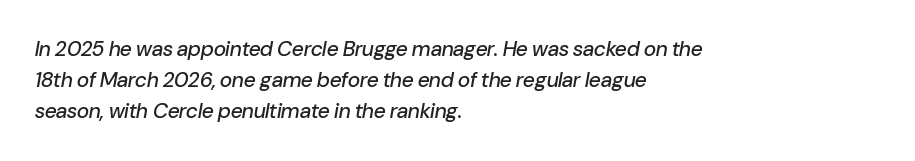
The image shows 21 px text type, italic (leaning right); set left-aligned, normal line spacing (1.48x), normal letter spacing, not underlined.
